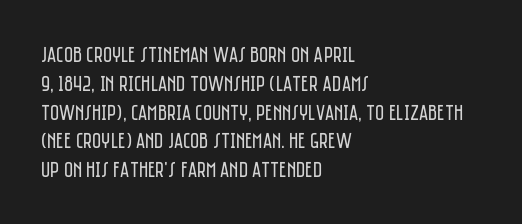
Q: Is the text bold? A: No.
Q: Is the text italic (slanted)? A: No, it is upright.
Q: Is the text underlined? A: No.
Q: How is the paragraph aligned? A: Left-aligned.
Q: Is the spacing between letters normal or unusually wide? A: Normal.
Q: Is the spacing between lines tight, normal or loose? A: Normal.
